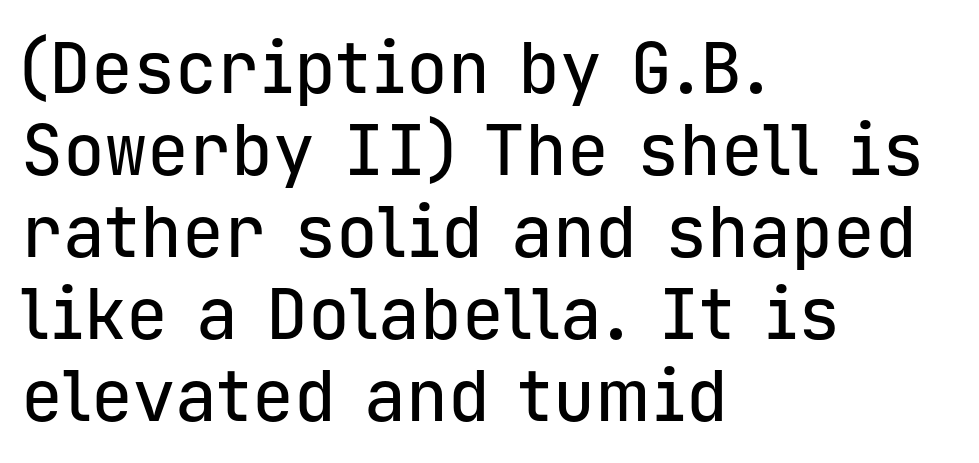
Typographically, this falls in the sans-serif category. Check the space under the baseline: it is left empty. A typesetter would mark this as roman, not italic. The horizontal fit of the characters is conventional and even. Horizontally, the lines are justified to the leading edge only.
